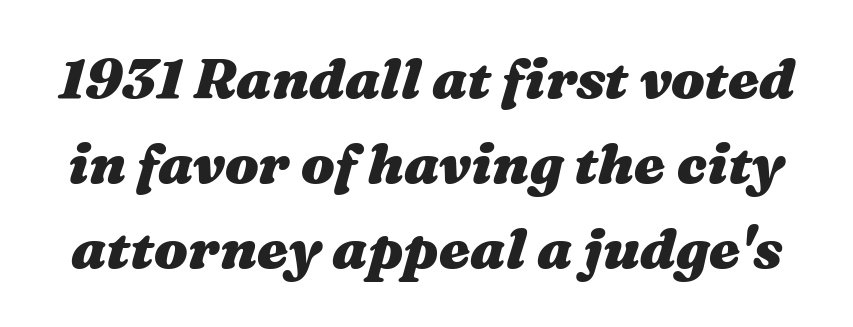
Q: Is the text bold? A: Yes.
Q: Is the text italic (slanted)? A: Yes, it leans right by about 16 degrees.
Q: Is the text underlined? A: No.
Q: Is the spacing between letters normal or unusually wide? A: Normal.
Q: Is the spacing between lines tight, normal or loose? A: Normal.
Q: Width (condensed, normal, or wide)? A: Wide.
Q: Stroke contrast? A: Medium.
Q: x-height? A: Medium.
Q: Monospaced? A: No.
